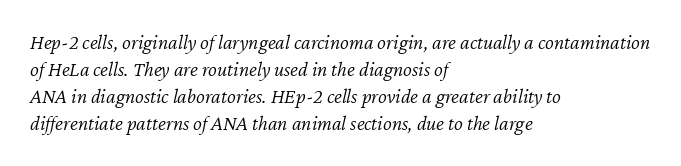
Q: Is the text bold? A: No.
Q: Is the text italic (slanted)? A: Yes, it leans right by about 12 degrees.
Q: Is the text underlined? A: No.
Q: How is the paragraph aligned? A: Left-aligned.
Q: Is the spacing between letters normal or unusually wide? A: Normal.
Q: Is the spacing between lines tight, normal or loose? A: Normal.
